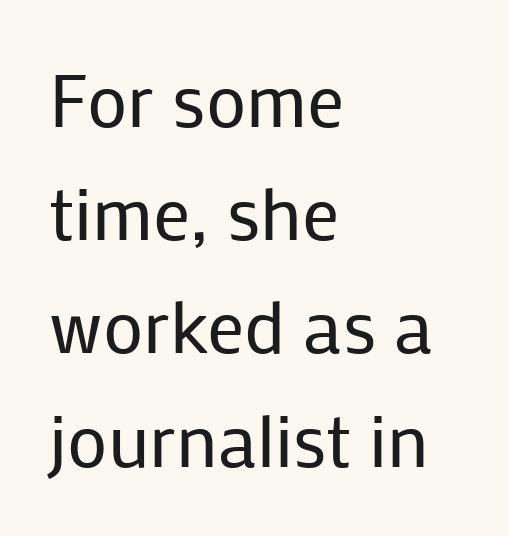
Q: Is the text bold? A: No.
Q: Is the text italic (slanted)? A: No, it is upright.
Q: Is the typeface a serif or a sans-serif typeface? A: Sans-serif.
Q: Is the text underlined? A: No.
Q: How is the paragraph aligned? A: Left-aligned.
Q: Is the spacing between letters normal or unusually wide? A: Normal.
Q: Is the spacing between lines tight, normal or loose? A: Normal.
Q: Width (condensed, normal, or wide)? A: Normal.
Q: Stroke contrast? A: Low.
Q: x-height? A: Medium.
Q: Monospaced? A: No.
